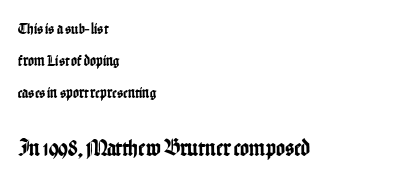
Nobody touched the tracking dial on this one. A clean baseline with only descenders dipping below it. Alignment: flush left. Scale increases going downward across the two blocks.
